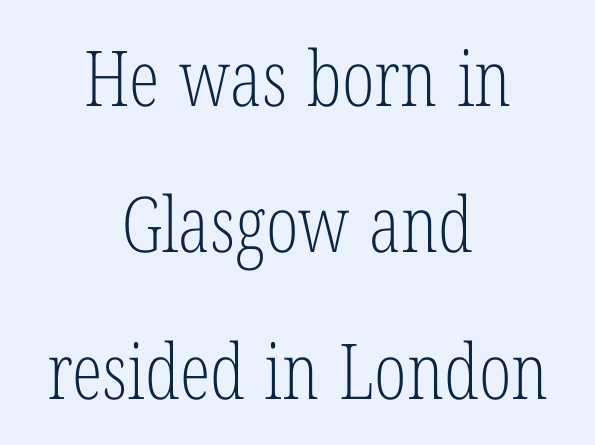
The image shows 77 px light, condensed serif type, upright; set centered, loose line spacing (1.9x), normal letter spacing, not underlined; low stroke contrast and a medium x-height.
